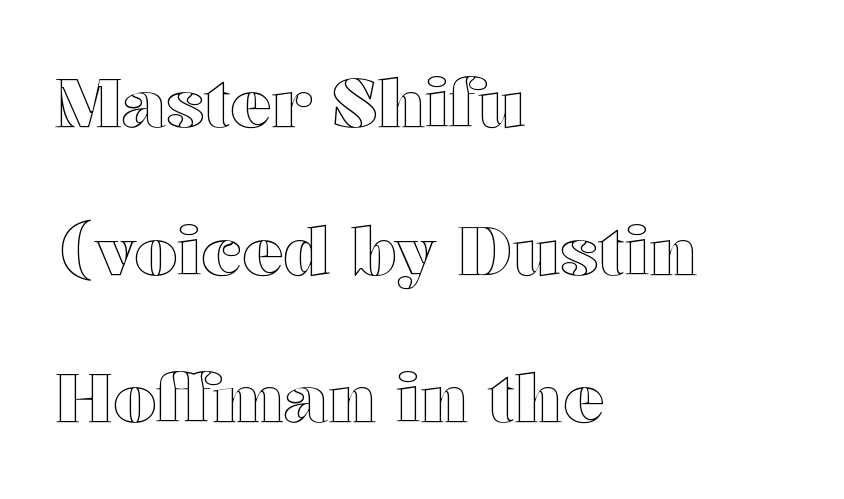
The image shows 68 px wide type, upright; set left-aligned, loose line spacing (2.17x), normal letter spacing, not underlined; a medium x-height.
